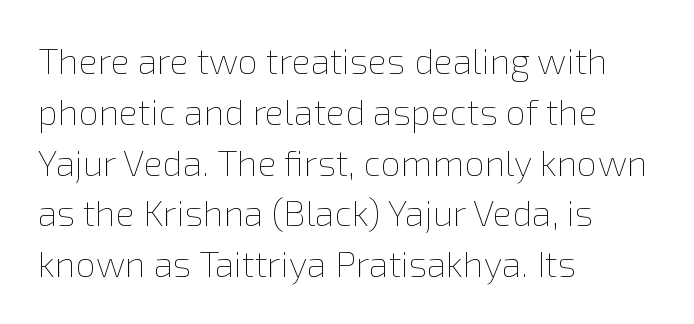
Q: Is the text bold? A: No.
Q: Is the text italic (slanted)? A: No, it is upright.
Q: Is the text underlined? A: No.
Q: How is the paragraph aligned? A: Left-aligned.
Q: Is the spacing between letters normal or unusually wide? A: Normal.
Q: Is the spacing between lines tight, normal or loose? A: Normal.
Q: Width (condensed, normal, or wide)? A: Normal.
Q: x-height? A: Medium.
Q: Monospaced? A: No.
